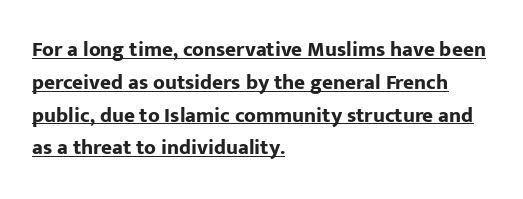
{"italic": "no", "bold": "yes", "underline": "yes", "align": "left", "line_spacing": "normal", "line_spacing_ratio": 1.56, "letter_spacing": "normal", "letter_spacing_em": 0.0, "glyph_px": 21}
